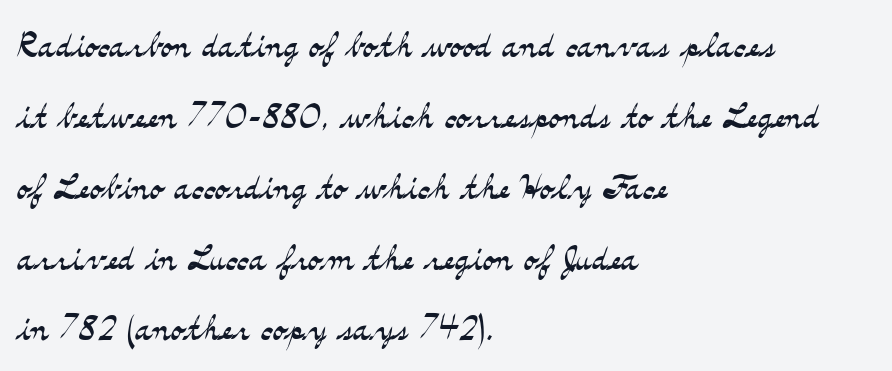
{"serif": "yes", "bold": "no", "weight": "light", "width": "wide", "stroke_contrast": "medium", "x_height": "small", "monospaced": "no", "underline": "no", "align": "left", "line_spacing": "normal", "line_spacing_ratio": 1.54, "letter_spacing": "normal", "letter_spacing_em": 0.0, "glyph_px": 46}
